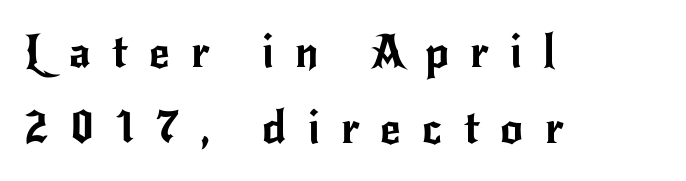
{"serif": "no", "italic": "no", "width": "normal", "stroke_contrast": "low", "x_height": "small", "monospaced": "no", "underline": "no", "align": "left", "line_spacing": "normal", "line_spacing_ratio": 1.69, "letter_spacing": "wide", "letter_spacing_em": 0.47, "glyph_px": 45}
